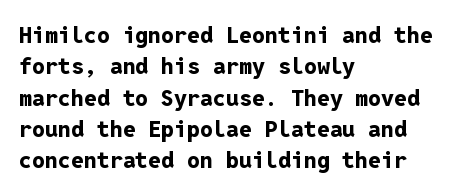
If you drew a line through each stem, it would be perfectly vertical. The face used here has the dense, thick strokes of a bold. All the whitespace from short lines collects on the right. Observe the ordinary spacing: letters are neighbours, not strangers. Rule under the text: the space is simply empty.
